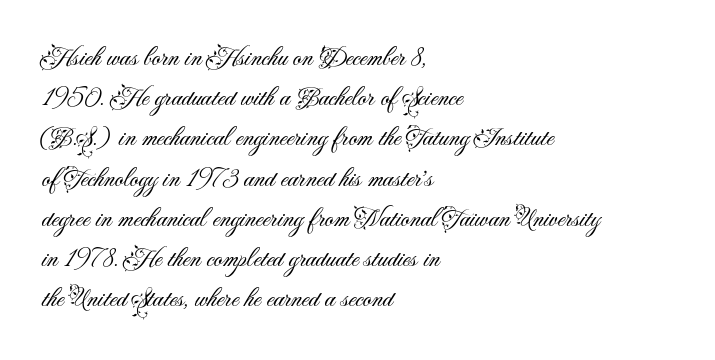
The paragraph shown leans on its left margin. Has an underline been added? It has not. The cut favours lightness, reaching ordinary text weight at its darkest.
